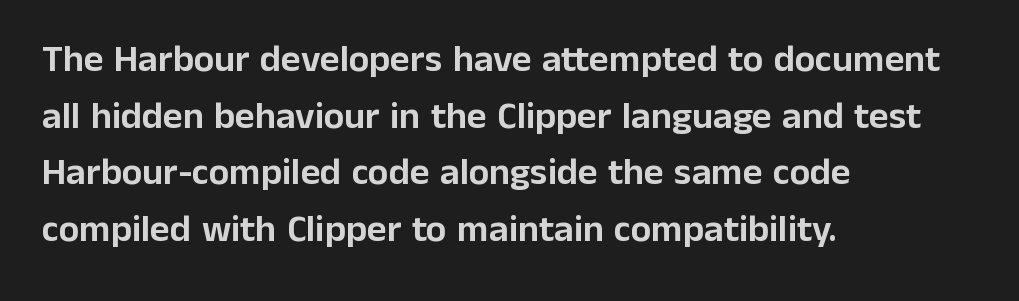
The image shows 38 px sans-serif type, upright; set left-aligned, normal line spacing (1.49x), normal letter spacing, not underlined; low stroke contrast and a medium x-height.
